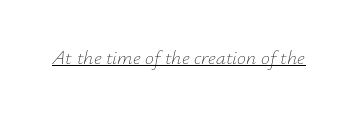
Q: Is the text bold? A: No.
Q: Is the text italic (slanted)? A: Yes, it leans right by about 12 degrees.
Q: Is the text underlined? A: Yes.
Q: Is the spacing between letters normal or unusually wide? A: Normal.
